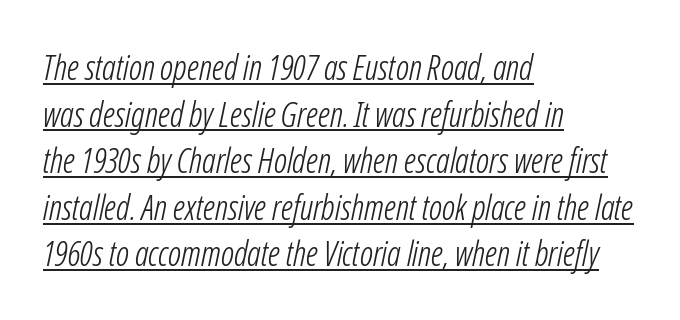
The glyphs are accompanied by a horizontal stroke just below them. Think of a printed novel: that variable character pitch is what you see here. Summary of weight: not heavy and not bold. In CSS terms this would be text-align: left. Honestly, the letter spacing is just normal — you wouldn't notice it. Is the type slanted? Yes — the strokes lean at a clear angle.
